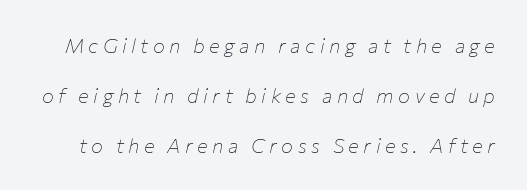
The image shows 20 px text type, italic (leaning right); set loose line spacing (2.49x), unusually wide letter spacing (+0.22 em), not underlined.
